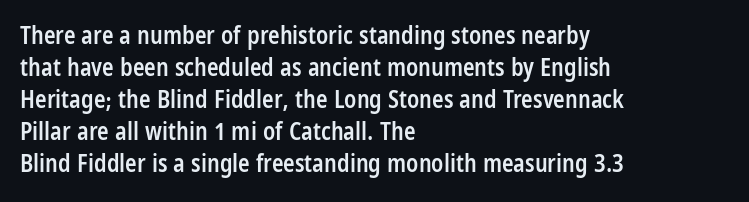
The foot of each line stays bare and open. Weight check: semibold — heavier than regular, not quite bold. Summary of vertical rhythm: regular, with standard interline spacing. Alignment: flush left.
